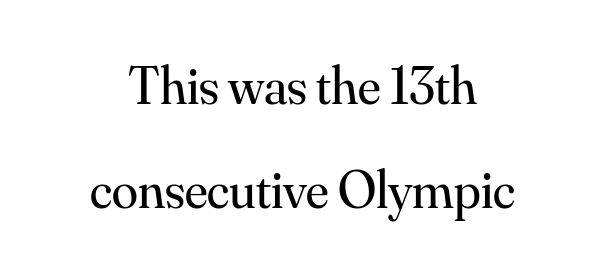
Q: Is the text bold? A: No.
Q: Is the text italic (slanted)? A: No, it is upright.
Q: Is the typeface a serif or a sans-serif typeface? A: Serif.
Q: Is the text underlined? A: No.
Q: How is the paragraph aligned? A: Centered.
Q: Is the spacing between letters normal or unusually wide? A: Normal.
Q: Is the spacing between lines tight, normal or loose? A: Loose.
Q: Width (condensed, normal, or wide)? A: Normal.
Q: Stroke contrast? A: Medium.
Q: x-height? A: Small.
Q: Monospaced? A: No.
